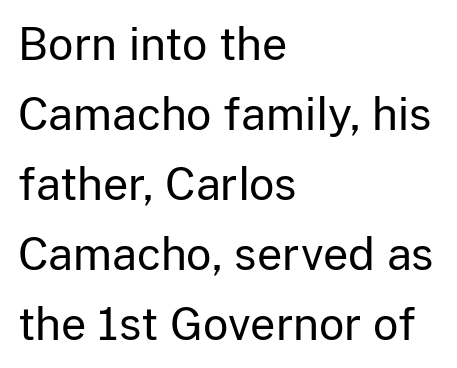
Q: Is the text bold? A: No.
Q: Is the text italic (slanted)? A: No, it is upright.
Q: Is the typeface a serif or a sans-serif typeface? A: Sans-serif.
Q: Is the text underlined? A: No.
Q: How is the paragraph aligned? A: Left-aligned.
Q: Is the spacing between letters normal or unusually wide? A: Normal.
Q: Is the spacing between lines tight, normal or loose? A: Normal.
Q: Width (condensed, normal, or wide)? A: Normal.
Q: Stroke contrast? A: Low.
Q: x-height? A: Medium.
Q: Monospaced? A: No.
